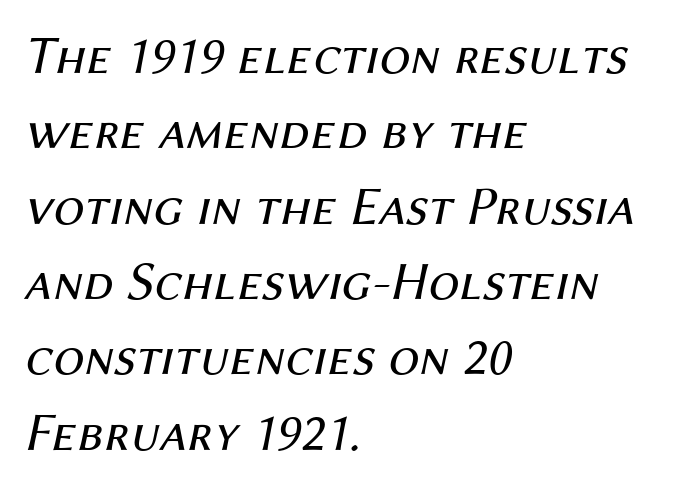
The image shows 55 px regular-weight type, italic (leaning right); set left-aligned, normal line spacing (1.37x), normal letter spacing, not underlined; medium stroke contrast and a medium x-height.
